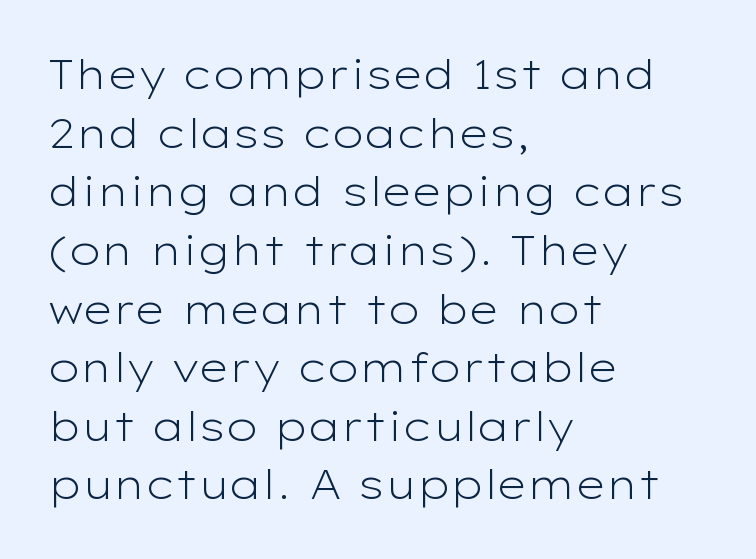
Q: Is the text bold? A: No.
Q: Is the text italic (slanted)? A: No, it is upright.
Q: Is the typeface a serif or a sans-serif typeface? A: Sans-serif.
Q: Is the text underlined? A: No.
Q: How is the paragraph aligned? A: Left-aligned.
Q: Is the spacing between letters normal or unusually wide? A: Normal.
Q: Is the spacing between lines tight, normal or loose? A: Normal.
Q: Width (condensed, normal, or wide)? A: Wide.
Q: Stroke contrast? A: Low.
Q: x-height? A: Medium.
Q: Monospaced? A: No.
